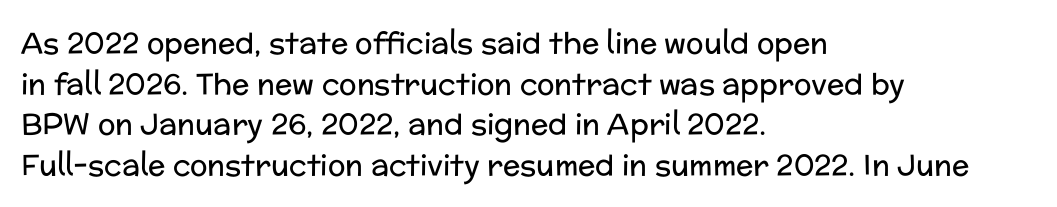
No word sits above an underline. The typography opts for an upright posture over an oblique one. Examine the stroke ends and you'll find no serifs. Summary of vertical rhythm: regular, with standard interline spacing. Stroke mass is kept to a normal reading level or below.
